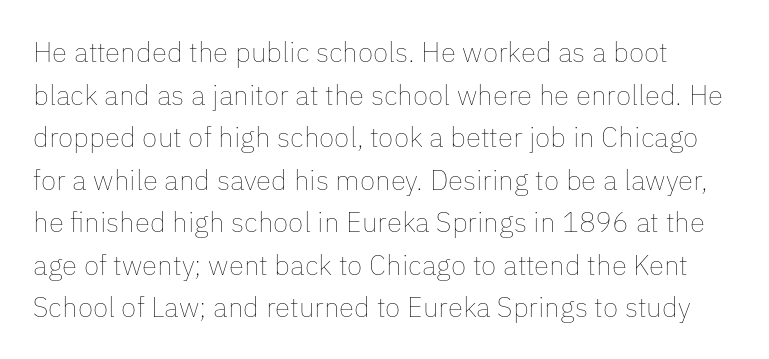
Q: Is the text bold? A: No.
Q: Is the text italic (slanted)? A: No, it is upright.
Q: Is the text underlined? A: No.
Q: Is the spacing between letters normal or unusually wide? A: Normal.
Q: Is the spacing between lines tight, normal or loose? A: Normal.
Q: Width (condensed, normal, or wide)? A: Normal.
Q: Stroke contrast? A: Low.
Q: x-height? A: Medium.
Q: Monospaced? A: No.
